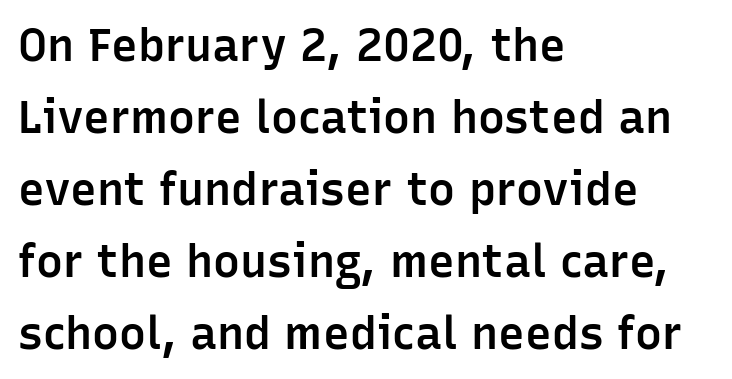
The image shows 45 px semibold sans-serif type, upright; set left-aligned, normal line spacing (1.6x), normal letter spacing, not underlined; low stroke contrast and a medium x-height.
